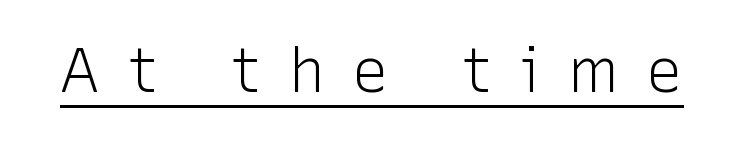
{"serif": "no", "italic": "no", "bold": "no", "weight": "light", "width": "normal", "stroke_contrast": "low", "x_height": "medium", "monospaced": "no", "underline": "yes", "letter_spacing": "wide", "letter_spacing_em": 0.43, "glyph_px": 62}
